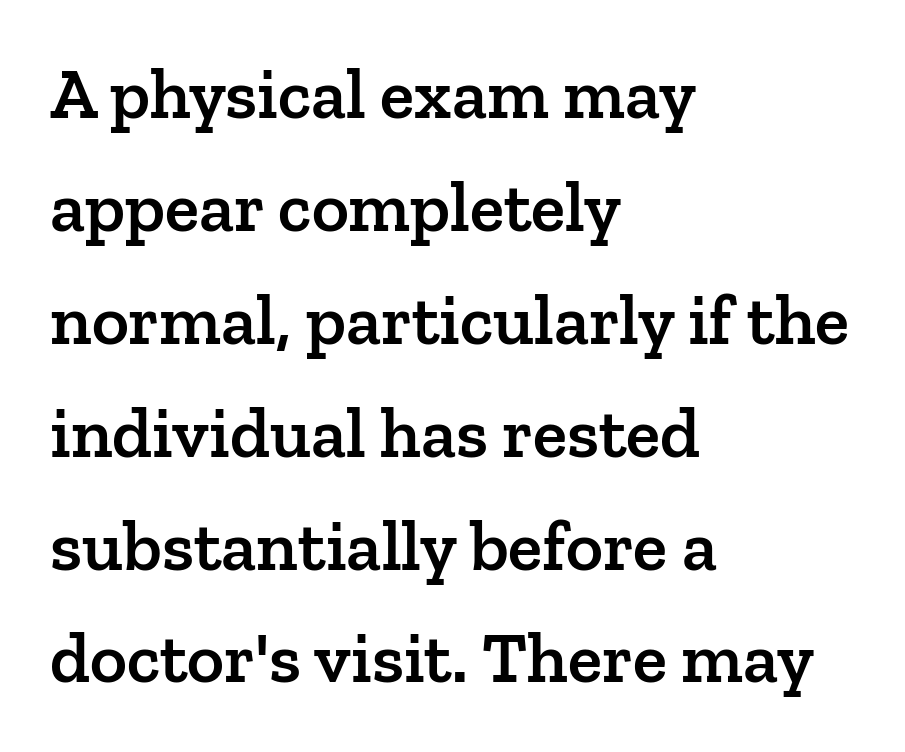
{"serif": "yes", "italic": "no", "bold": "semi", "weight": "semibold", "width": "normal", "stroke_contrast": "low", "x_height": "medium", "monospaced": "no", "underline": "no", "align": "left", "line_spacing": "normal", "line_spacing_ratio": 1.59, "letter_spacing": "normal", "letter_spacing_em": 0.0, "glyph_px": 71}
